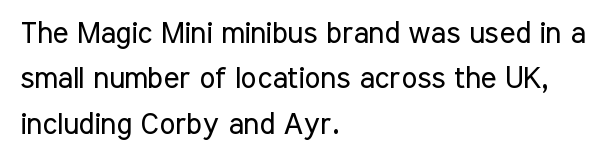
The letters stand upright; this is a roman face. The space beneath each line is pristine and unruled. Spacing between characters is what you'd get straight out of the box. Horizontal alignment here is leftward, the default for most running prose. The font sits on the lighter half of the weight spectrum, regular included.
